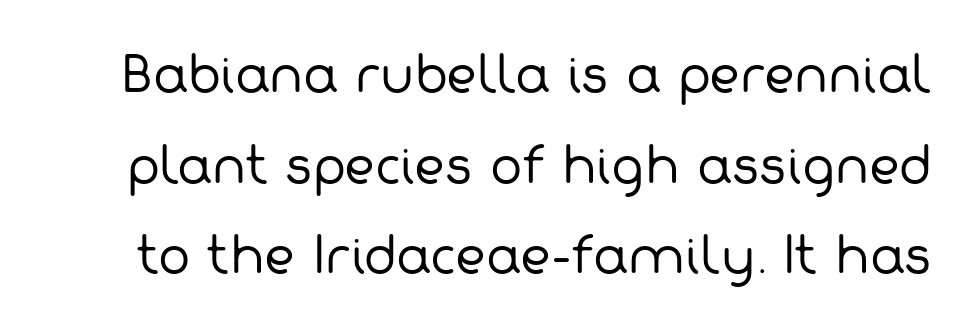
{"serif": "no", "bold": "no", "weight": "regular", "width": "normal", "stroke_contrast": "low", "x_height": "medium", "monospaced": "no", "underline": "no", "line_spacing_ratio": 1.89, "letter_spacing": "normal", "letter_spacing_em": 0.0, "glyph_px": 48}
